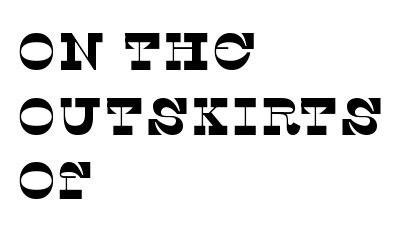
Which margin do the lines hug? The left one — the right edge is uneven. Looks like regular typesetting: each glyph gets only the width it needs. Tracking value appears to be zero — textbook default spacing. Glance below the letters and you will spot only blank space. Stems here are at most as thick as an everyday book face.
